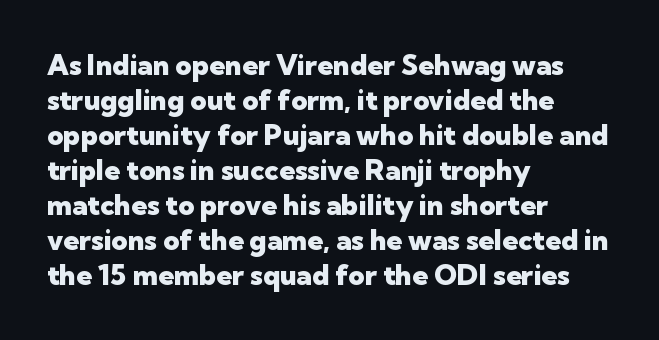
Q: Is the text bold? A: Yes.
Q: Is the text italic (slanted)? A: No, it is upright.
Q: Is the typeface a serif or a sans-serif typeface? A: Sans-serif.
Q: Is the text underlined? A: No.
Q: How is the paragraph aligned? A: Left-aligned.
Q: Is the spacing between letters normal or unusually wide? A: Normal.
Q: Is the spacing between lines tight, normal or loose? A: Normal.
Q: Width (condensed, normal, or wide)? A: Normal.
Q: Stroke contrast? A: Low.
Q: x-height? A: Medium.
Q: Monospaced? A: No.
